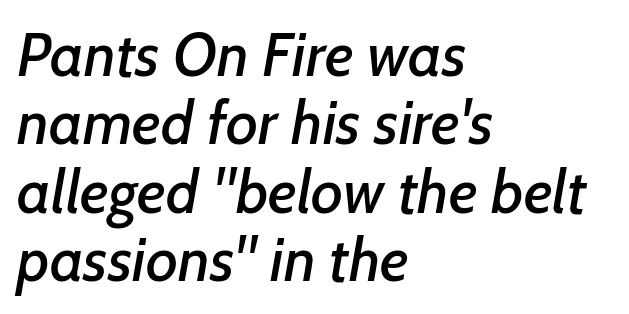
{"serif": "no", "width": "normal", "stroke_contrast": "low", "x_height": "medium", "monospaced": "no", "underline": "no", "align": "left", "line_spacing": "tight", "line_spacing_ratio": 1.12, "letter_spacing": "normal", "letter_spacing_em": 0.0, "glyph_px": 61}
